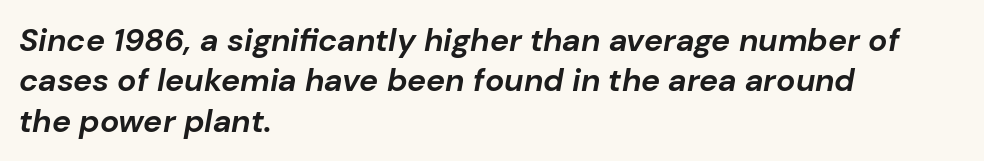
{"italic": "yes", "lean": "right", "slant_degrees": 10, "bold": "yes", "weight": "bold", "width": "normal", "stroke_contrast": "low", "x_height": "medium", "monospaced": "no", "underline": "no", "align": "left", "line_spacing": "normal", "line_spacing_ratio": 1.26, "letter_spacing": "normal", "letter_spacing_em": 0.0, "glyph_px": 32}
